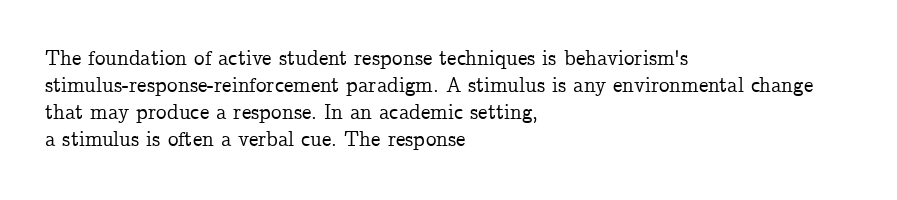
The letters stand straight up with perfectly vertical stems. Tracking here is standard; glyphs follow each other at the usual distance. Whoever set this chose a conventional vertical rhythm. The paragraph has a hard left edge and a soft right edge. Has an underline been added? It has not.
